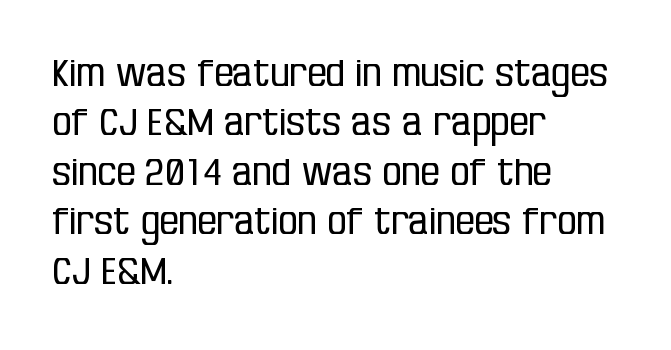
Q: Is the text bold? A: No.
Q: Is the text italic (slanted)? A: No, it is upright.
Q: Is the typeface a serif or a sans-serif typeface? A: Sans-serif.
Q: Is the text underlined? A: No.
Q: How is the paragraph aligned? A: Left-aligned.
Q: Is the spacing between letters normal or unusually wide? A: Normal.
Q: Is the spacing between lines tight, normal or loose? A: Normal.
Q: Width (condensed, normal, or wide)? A: Condensed.
Q: Stroke contrast? A: Low.
Q: x-height? A: Large.
Q: Monospaced? A: No.
